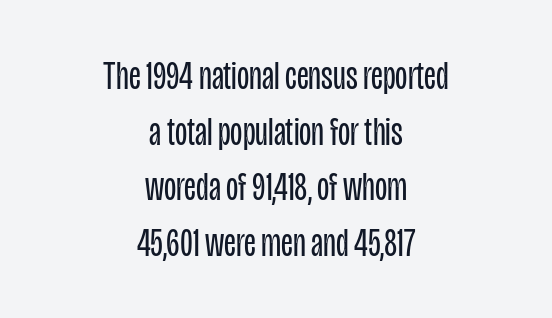
Words float on clear page, feet unadorned. In terms of posture, this sample is upright. The type is set solid horizontally, with unmodified tracking. The rendering shows plain stroke endings on the letterforms — a sans-serif design.
